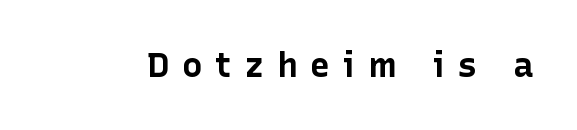
Weight: bold. This is the regular roman posture of the typeface. This sample has the flowing, uneven cadence of proportional lettering. Students, note that the glyphs here are deliberately spaced far apart. Only glyphs here, with clear space below each row.
